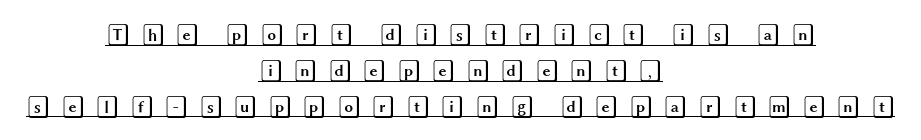
Q: Is the text italic (slanted)? A: No, it is upright.
Q: Is the text underlined? A: Yes.
Q: How is the paragraph aligned? A: Centered.
Q: Is the spacing between letters normal or unusually wide? A: Unusually wide.
Q: Is the spacing between lines tight, normal or loose? A: Normal.
